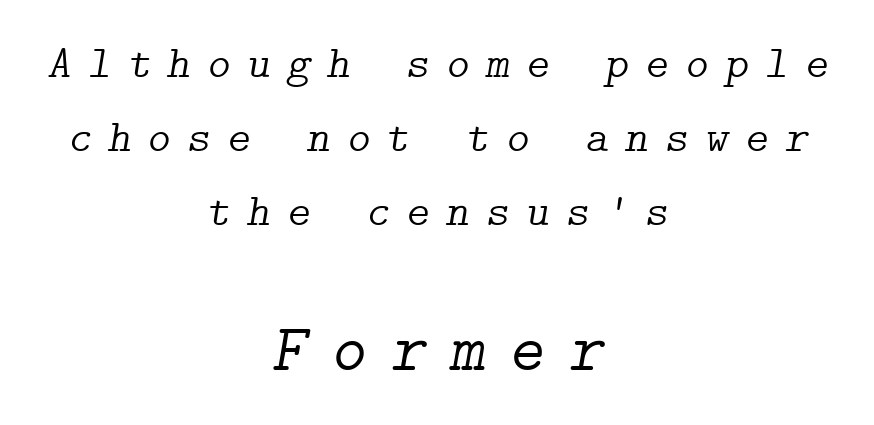
Q: Is the text bold? A: No.
Q: Is the text italic (slanted)? A: Yes, it leans right by about 9 degrees.
Q: Is the typeface a serif or a sans-serif typeface? A: Serif.
Q: Is the text underlined? A: No.
Q: How is the paragraph aligned? A: Centered.
Q: Is the spacing between letters normal or unusually wide? A: Unusually wide.
Q: Is the spacing between lines tight, normal or loose? A: Normal.
Q: Which block of text is set in a larger size, the first (top) or the second (bottom)? A: The second (bottom) one.
Q: Width (condensed, normal, or wide)? A: Normal.
Q: Stroke contrast? A: Low.
Q: x-height? A: Medium.
